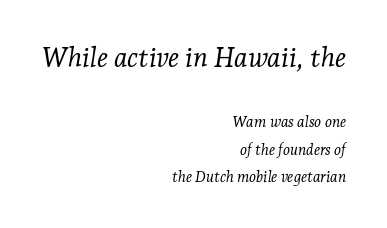
Type size steps down from the first block to the second. Compared with typical body copy, the letter spacing here is the same. Stroke thickness stays within the range of a standard reading face or lighter. The rag falls on the left side of this text block. Observe the lean: these are italic letterforms. The foot of each line stays bare and open.
